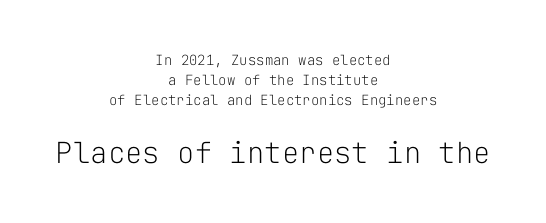
{"serif": "no", "italic": "no", "bold": "no", "weight": "light", "width": "normal", "stroke_contrast": "low", "x_height": "medium", "monospaced": "yes", "underline": "no", "align": "center", "line_spacing": "normal", "line_spacing_ratio": 1.43, "letter_spacing": "normal", "letter_spacing_em": 0.0, "larger_block": "second", "size_ratio": 2.07, "glyph_px": 29}
